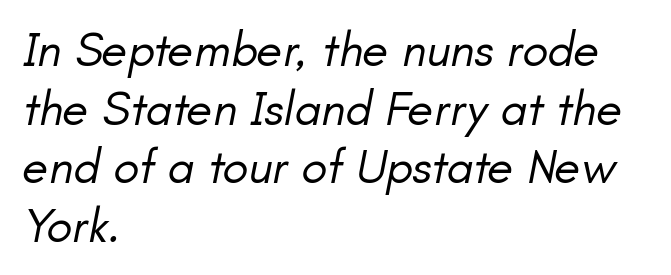
Q: Is the text bold? A: No.
Q: Is the text italic (slanted)? A: Yes, it leans right by about 11 degrees.
Q: Is the text underlined? A: No.
Q: How is the paragraph aligned? A: Left-aligned.
Q: Is the spacing between letters normal or unusually wide? A: Normal.
Q: Width (condensed, normal, or wide)? A: Normal.
Q: Stroke contrast? A: Low.
Q: x-height? A: Small.
Q: Monospaced? A: No.
